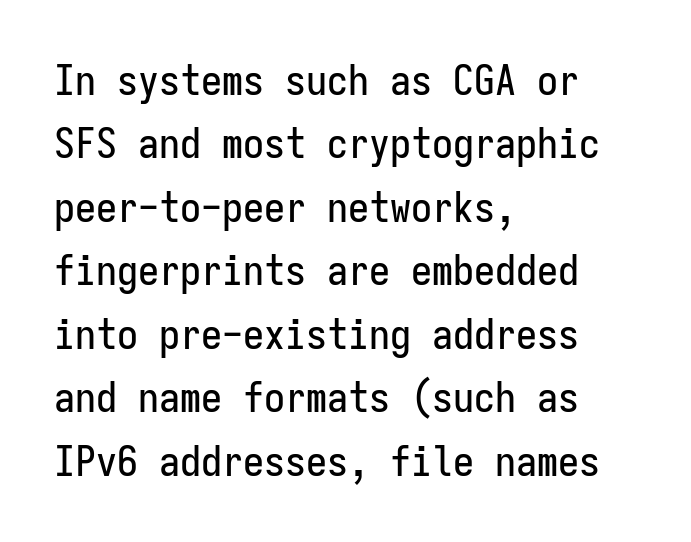
Q: Is the text italic (slanted)? A: No, it is upright.
Q: Is the typeface a serif or a sans-serif typeface? A: Sans-serif.
Q: Is the text underlined? A: No.
Q: How is the paragraph aligned? A: Left-aligned.
Q: Is the spacing between letters normal or unusually wide? A: Normal.
Q: Is the spacing between lines tight, normal or loose? A: Normal.
Q: Width (condensed, normal, or wide)? A: Condensed.
Q: Stroke contrast? A: Low.
Q: x-height? A: Medium.
Q: Monospaced? A: Yes.
